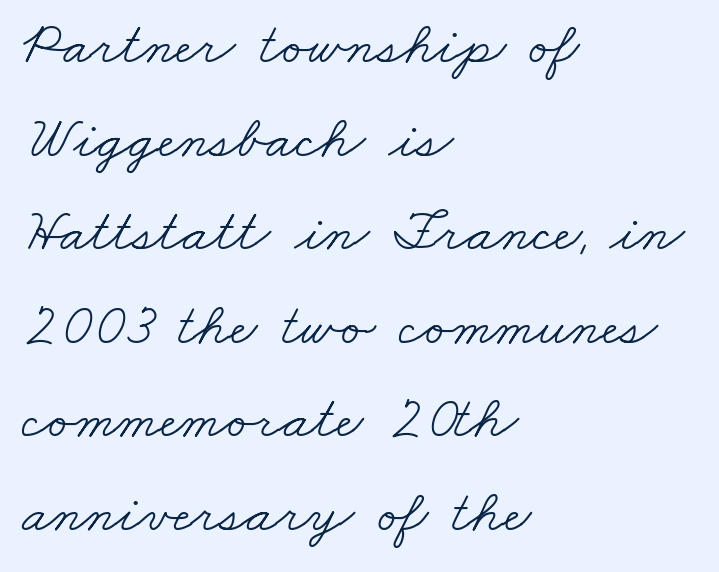
{"serif": "yes", "bold": "no", "weight": "light", "width": "wide", "stroke_contrast": "low", "x_height": "small", "monospaced": "no", "underline": "no", "align": "left", "line_spacing": "normal", "line_spacing_ratio": 1.56, "letter_spacing": "normal", "letter_spacing_em": 0.0, "glyph_px": 60}
